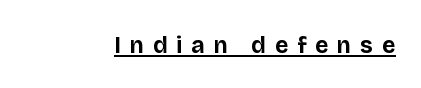
The image shows 23 px bold type, upright; set unusually wide letter spacing (+0.39 em), underlined.
